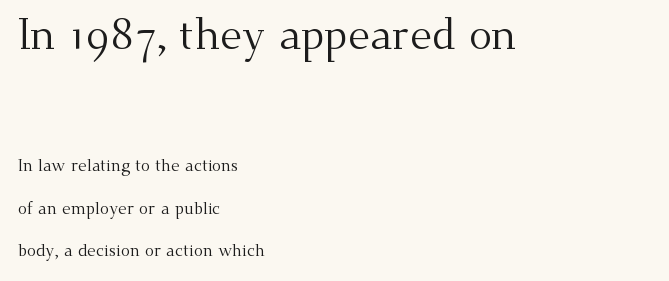
The image shows 43 px regular-weight serif type, upright; set left-aligned, loose line spacing (2.49x), normal letter spacing, not underlined; the first (top) block is 2.53x larger; medium stroke contrast and a small x-height.
